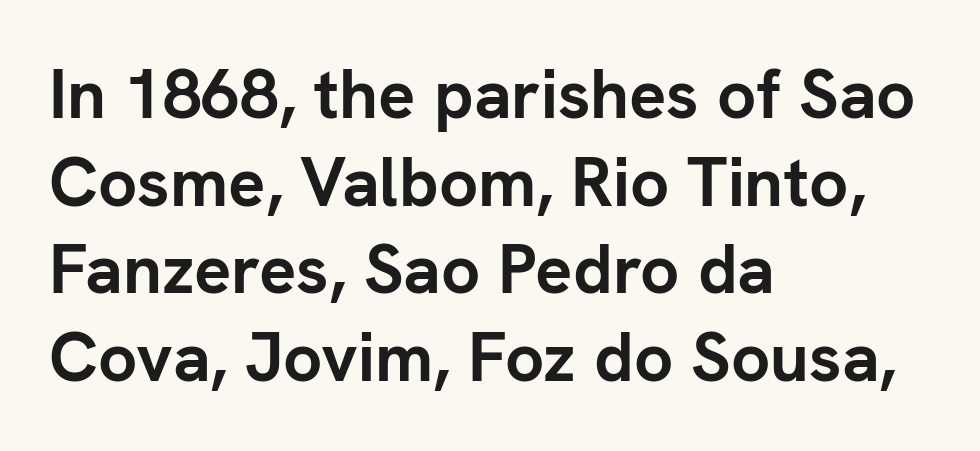
Compared with typical body copy, the letter spacing here is the same. Rendered with straight, roman letterforms. This sample has the flowing, uneven cadence of proportional lettering. Caption: bold face, heavy strokes.
